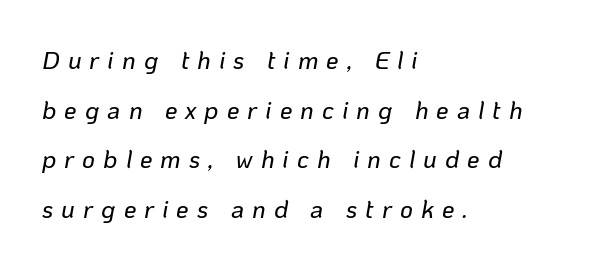
{"italic": "yes", "lean": "right", "slant_degrees": 10, "underline": "no", "align": "left", "line_spacing": "loose", "line_spacing_ratio": 1.99, "letter_spacing": "wide", "letter_spacing_em": 0.32, "glyph_px": 25}
